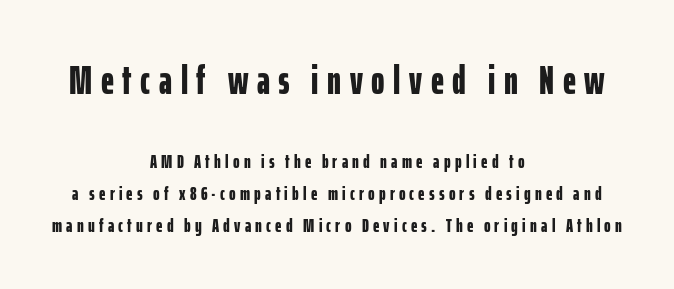
The image shows 41 px bold, condensed sans-serif type, upright; set centered, normal line spacing (1.6x), unusually wide letter spacing (+0.21 em), not underlined; the first (top) block is 2.05x larger; low stroke contrast and a medium x-height.
